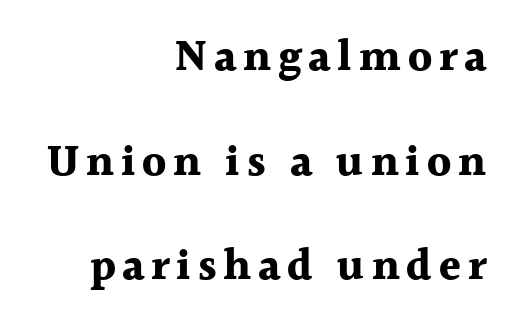
Honestly, there is no underline to notice here at all. Posture: vertical. These lines are set flush right with a ragged left edge. Quick note: interline space is abundant. Look at the bottom of the vertical strokes: they flare into serifs here.
